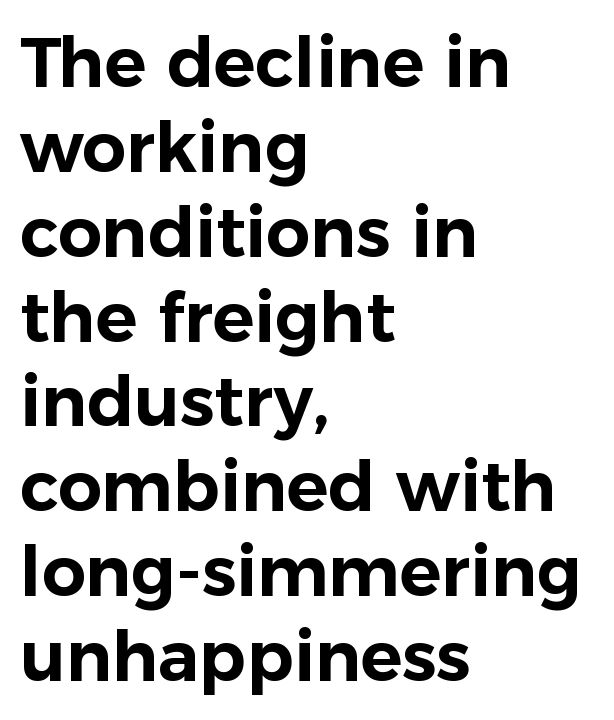
Has an underline been added? It has not. When letters stand straight like this, we call the style roman or upright. Reading down the block, your eye returns to a fixed left position each line. Spacing verdict: proportional, widths tailored to each character. Regarding serifs, this sample does without them. Honestly, the letter spacing is just normal — you wouldn't notice it.
